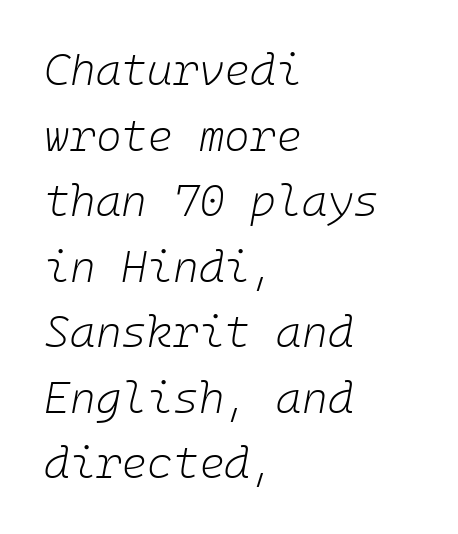
Compared with a typical body face, this is equally light or lighter still. Italic? Definitely — the glyphs are oblique. The rows are spaced the way most documents space them. Descender tails drop into unmarked territory. Between one letter and the next there's only the usual sliver of space.
